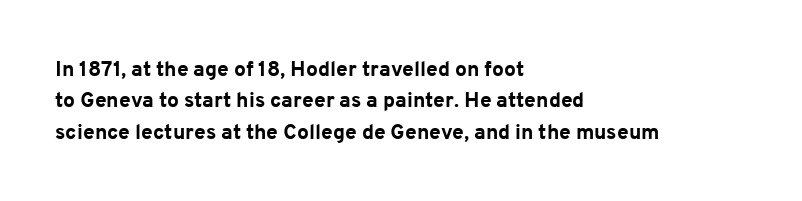
Set as a true bold cut, around the 700 mark. You can tell it's not italic because the verticals are truly vertical. Horizontally, the lines are justified to the leading edge only. Evenly set lines give the paragraph a standard silhouette. Just letters on the line, the space beneath them empty. Compared with typical body copy, the letter spacing here is the same.
